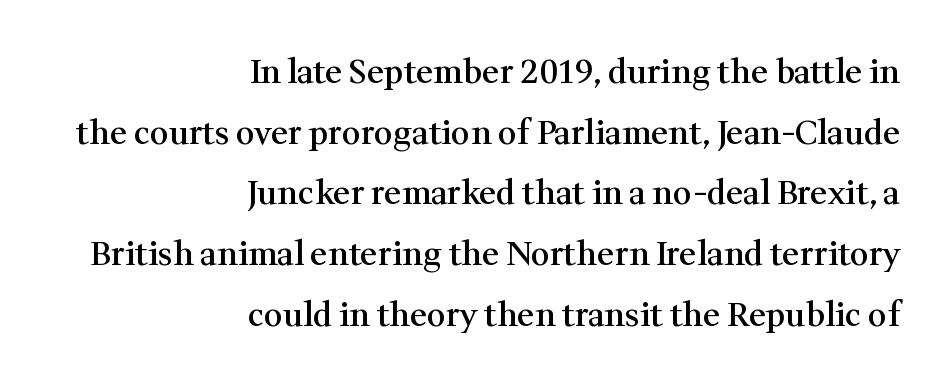
Does the type have serifs? Yes, each stem ends in a small foot. Students, this is semibold: more ink than regular, less than bold. The typesetter chose a ragged-left arrangement here. It's the straight-up-and-down kind of type. A typesetter would call this proportional, since set widths differ per character. The line texture is even and compact thanks to regular tracking.
